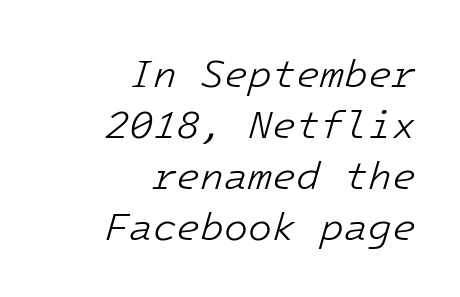
Q: Is the text bold? A: No.
Q: Is the text italic (slanted)? A: Yes, it leans right by about 16 degrees.
Q: Is the text underlined? A: No.
Q: How is the paragraph aligned? A: Right-aligned.
Q: Is the spacing between letters normal or unusually wide? A: Normal.
Q: Is the spacing between lines tight, normal or loose? A: Normal.
Q: Width (condensed, normal, or wide)? A: Normal.
Q: Stroke contrast? A: Low.
Q: x-height? A: Medium.
Q: Monospaced? A: Yes.
